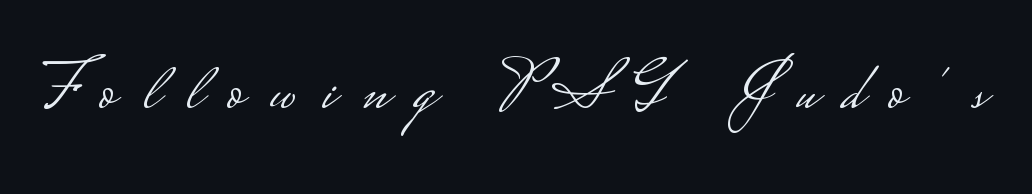
The image shows 69 px light, wide sans-serif type; set unusually wide letter spacing (+0.38 em), not underlined; low stroke contrast.
